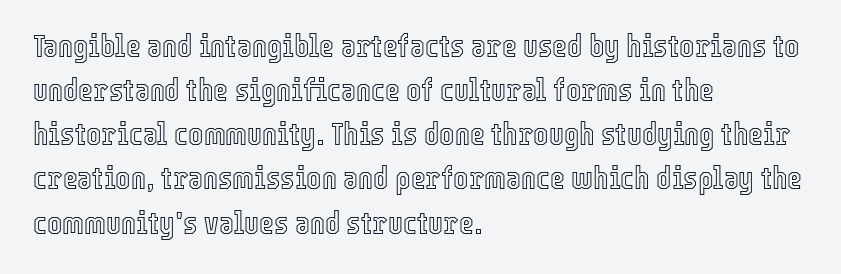
{"italic": "no", "width": "condensed", "x_height": "medium", "monospaced": "no", "underline": "no", "align": "left", "line_spacing": "normal", "line_spacing_ratio": 1.38, "letter_spacing": "normal", "letter_spacing_em": 0.0, "glyph_px": 32}
